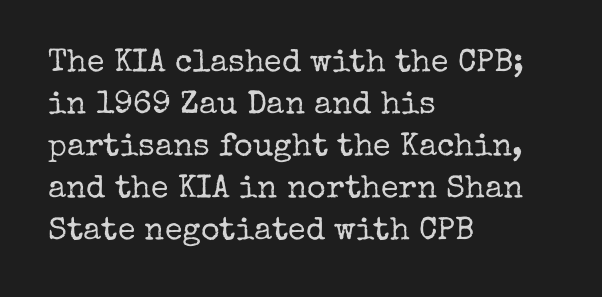
{"serif": "yes", "italic": "no", "bold": "no", "weight": "regular", "width": "normal", "stroke_contrast": "low", "x_height": "medium", "monospaced": "no", "underline": "no", "align": "left", "line_spacing": "normal", "line_spacing_ratio": 1.31, "letter_spacing": "normal", "letter_spacing_em": 0.0, "glyph_px": 32}
